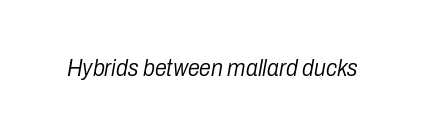
The image shows 24 px text type, italic (leaning right); set normal letter spacing, not underlined.
